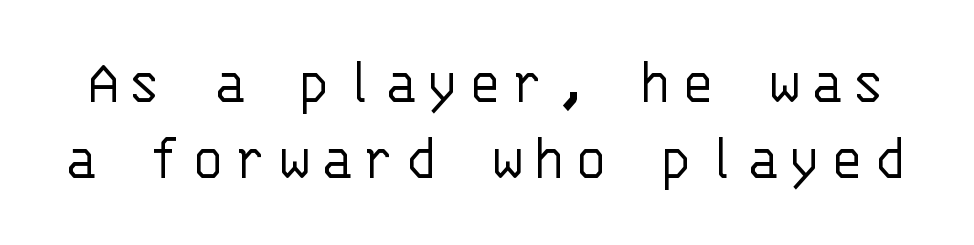
{"serif": "no", "italic": "no", "bold": "no", "weight": "light", "width": "normal", "stroke_contrast": "low", "x_height": "large", "monospaced": "yes", "underline": "no", "line_spacing": "tight", "line_spacing_ratio": 1.14, "glyph_px": 67}
